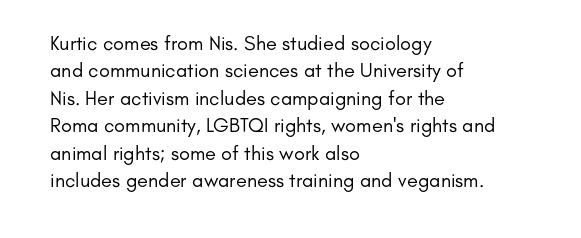
The image shows 20 px text type, upright; set left-aligned, normal line spacing (1.37x), normal letter spacing, not underlined.
